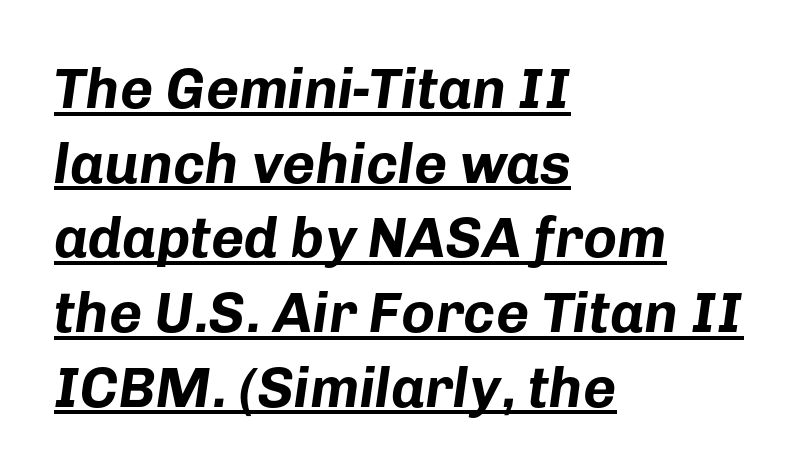
Q: Is the text bold? A: Yes.
Q: Is the text italic (slanted)? A: Yes, it leans right by about 8 degrees.
Q: Is the text underlined? A: Yes.
Q: How is the paragraph aligned? A: Left-aligned.
Q: Is the spacing between letters normal or unusually wide? A: Normal.
Q: Is the spacing between lines tight, normal or loose? A: Normal.
Q: Width (condensed, normal, or wide)? A: Normal.
Q: Stroke contrast? A: Low.
Q: x-height? A: Medium.
Q: Monospaced? A: No.
